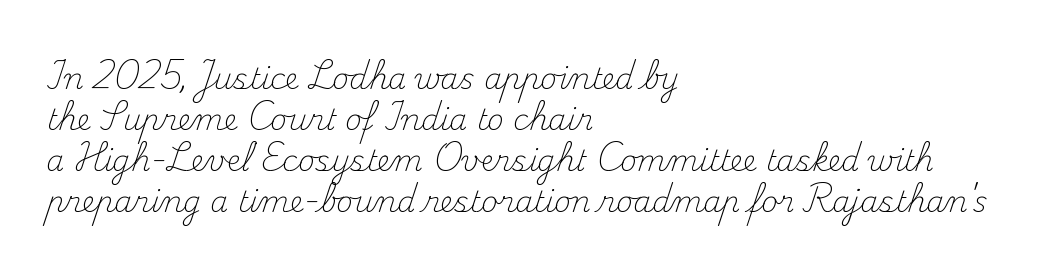
{"serif": "yes", "bold": "no", "weight": "light", "width": "normal", "stroke_contrast": "medium", "x_height": "small", "monospaced": "no", "underline": "no", "align": "left", "line_spacing": "normal", "line_spacing_ratio": 1.41, "letter_spacing": "normal", "letter_spacing_em": 0.0, "glyph_px": 29}
